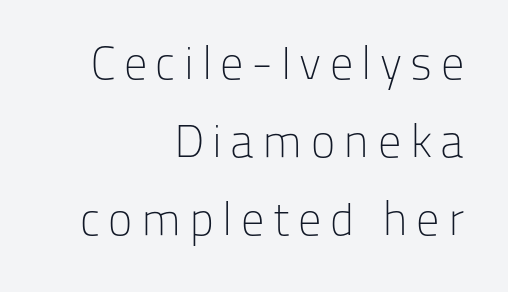
You could not count columns in this text — the font is proportionally spaced. The specimen omits any rule beneath the text block's lines. This sample keeps an unexceptional amount of space between lines. Nope, not italic — everything's standing straight. The compositor pushed each line to the right boundary. A typesetter would label this face a sans.
